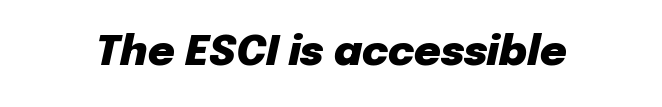
The image shows 41 px heavy type, italic (leaning right); set normal letter spacing, not underlined; low stroke contrast and a medium x-height.
